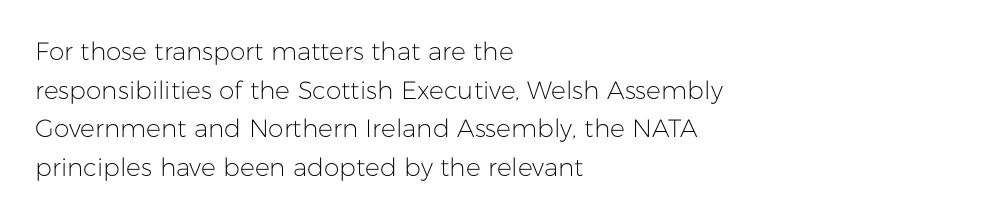
{"italic": "no", "bold": "no", "underline": "no", "align": "left", "line_spacing": "normal", "line_spacing_ratio": 1.55, "letter_spacing": "normal", "letter_spacing_em": 0.0, "glyph_px": 25}
